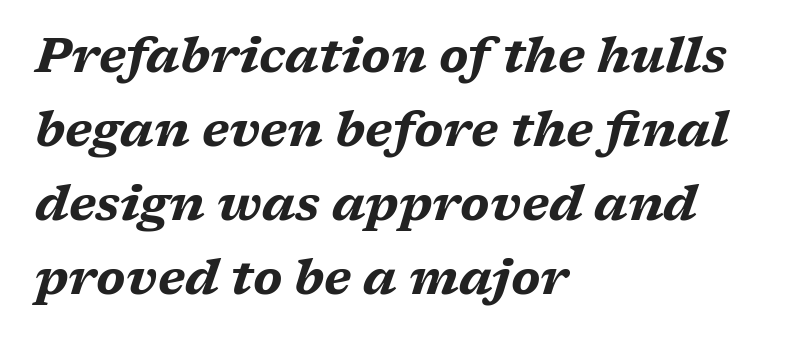
The face used here is proportionally spaced, like ordinary book or web type. Standard letterfit; no display-style spreading of the glyphs. Layout note: lines flush left. The foot of each line stays bare and open. In terms of weight, the rendering is a true, heavy bold.
